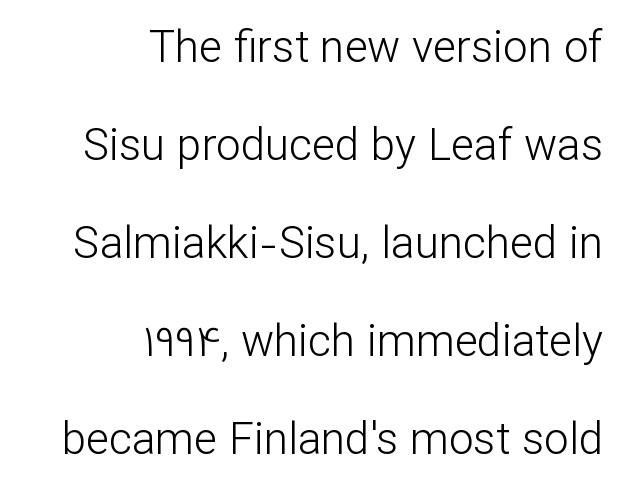
Q: Is the text bold? A: No.
Q: Is the text italic (slanted)? A: No, it is upright.
Q: Is the typeface a serif or a sans-serif typeface? A: Sans-serif.
Q: Is the text underlined? A: No.
Q: How is the paragraph aligned? A: Right-aligned.
Q: Is the spacing between letters normal or unusually wide? A: Normal.
Q: Is the spacing between lines tight, normal or loose? A: Loose.
Q: Width (condensed, normal, or wide)? A: Normal.
Q: Stroke contrast? A: Low.
Q: x-height? A: Medium.
Q: Monospaced? A: No.
